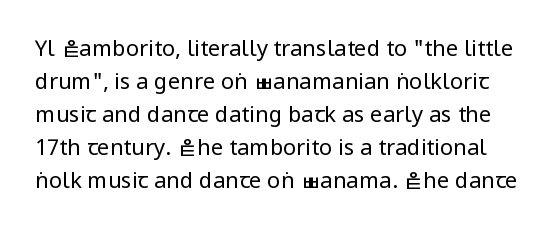
{"italic": "no", "bold": "no", "underline": "no", "line_spacing": "normal", "line_spacing_ratio": 1.5, "letter_spacing": "normal", "letter_spacing_em": 0.0, "glyph_px": 22}
